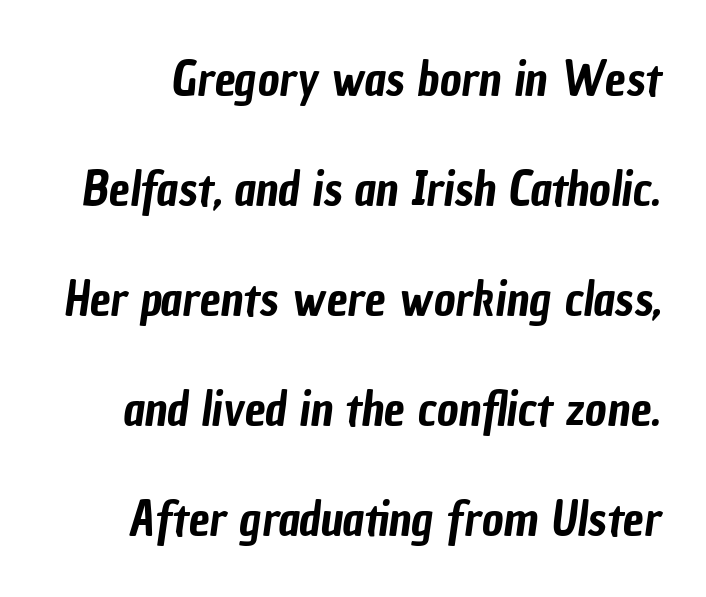
Q: Is the typeface a serif or a sans-serif typeface? A: Sans-serif.
Q: Is the text underlined? A: No.
Q: Is the spacing between letters normal or unusually wide? A: Normal.
Q: Is the spacing between lines tight, normal or loose? A: Loose.
Q: Width (condensed, normal, or wide)? A: Condensed.
Q: Stroke contrast? A: Low.
Q: x-height? A: Medium.
Q: Monospaced? A: No.
